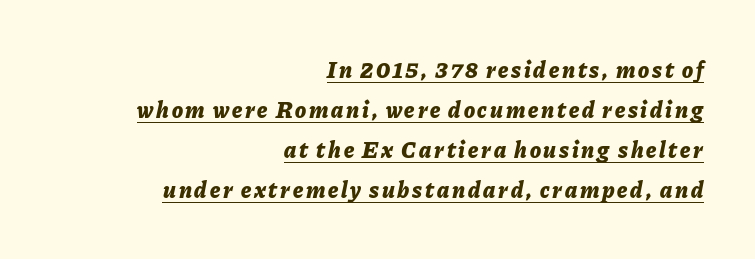
The image shows 23 px bold type, italic (leaning right); set right-aligned, line spacing 1.74x, underlined.
